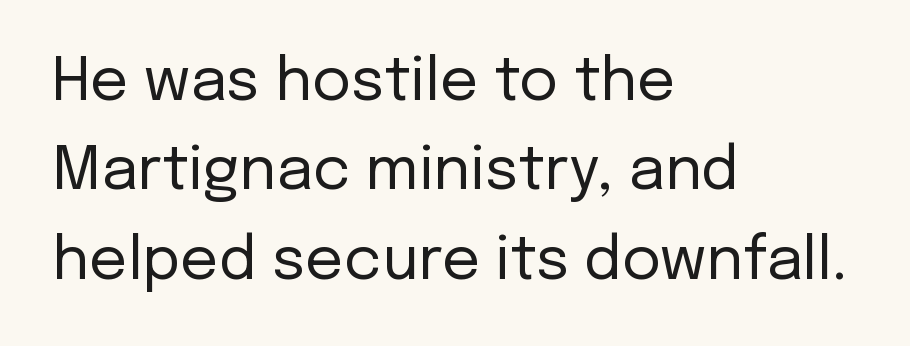
Each letter keeps its own natural width here, so spacing adapts to shape. Baseline-to-baseline distance is the conventional proportion of letter height. Words appear dense and cohesive because spacing is normal. Rule under the text: the space is simply empty. The lines are quadded left. The lettering stays uniformly vertical, giving the passage a roman look.
